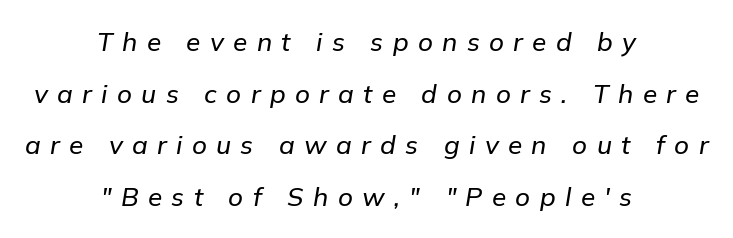
{"italic": "yes", "lean": "right", "slant_degrees": 9, "underline": "no", "align": "center", "line_spacing": "loose", "line_spacing_ratio": 1.99, "letter_spacing": "wide", "letter_spacing_em": 0.36, "glyph_px": 26}
